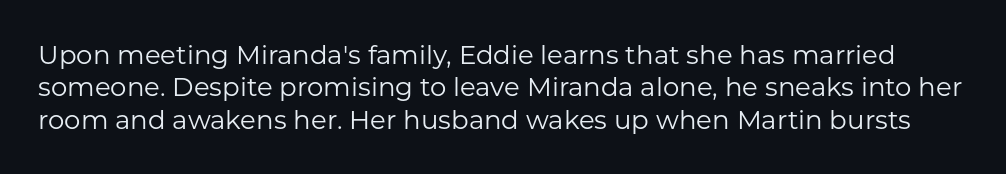
{"italic": "no", "bold": "no", "underline": "no", "line_spacing": "normal", "line_spacing_ratio": 1.25, "letter_spacing": "normal", "letter_spacing_em": 0.0, "glyph_px": 26}
